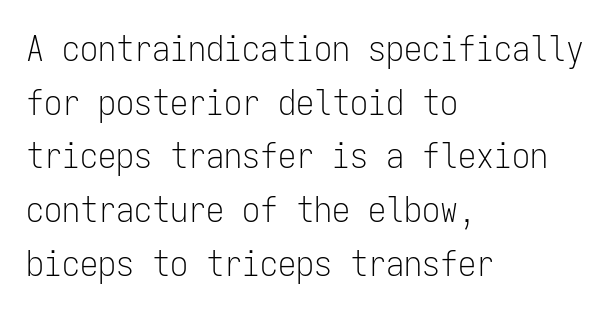
Q: Is the text bold? A: No.
Q: Is the text italic (slanted)? A: No, it is upright.
Q: Is the typeface a serif or a sans-serif typeface? A: Sans-serif.
Q: Is the text underlined? A: No.
Q: How is the paragraph aligned? A: Left-aligned.
Q: Is the spacing between letters normal or unusually wide? A: Normal.
Q: Is the spacing between lines tight, normal or loose? A: Normal.
Q: Width (condensed, normal, or wide)? A: Condensed.
Q: Stroke contrast? A: Low.
Q: x-height? A: Medium.
Q: Monospaced? A: Yes.
